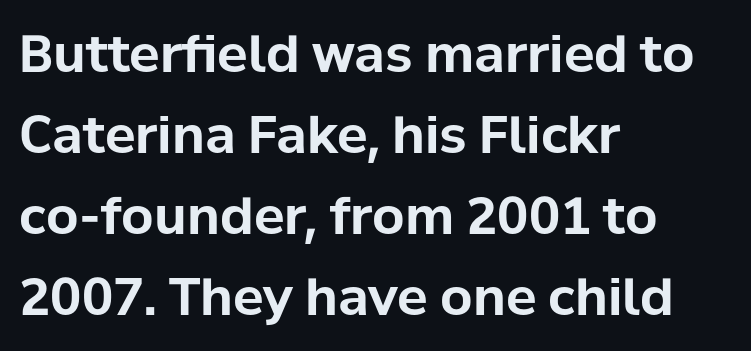
These lines keep a tight, regular rhythm from letter to letter. The space between consecutive lines is moderate. Ascenders rise straight up at ninety degrees. The area under the type is left untouched. This is heavy type, rendered in bold.
